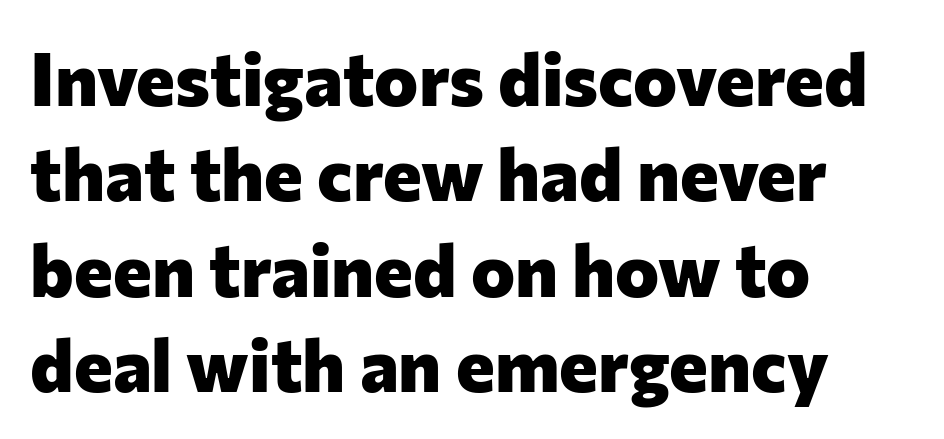
Plenty of ink on the page — the face is bold. These lines were composed using upright roman letters. Line beginnings align vertically; line endings do not. Type without underlining. A typesetter would label this face a sans. Whoever set this chose a conventional vertical rhythm.
